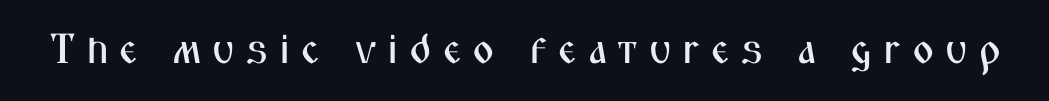
The font family rendered here belongs to the sans-serif group. The gap between lines stays unmarked. The tracking reads as deliberately expanded to a designer's eye. Italic? Not at all — the glyphs are vertical.
